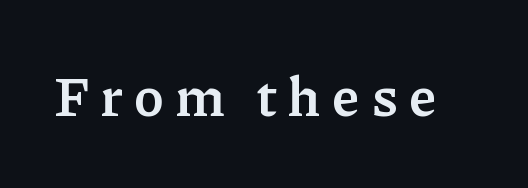
{"serif": "yes", "italic": "no", "bold": "yes", "weight": "semibold", "width": "normal", "stroke_contrast": "low", "x_height": "medium", "monospaced": "no", "underline": "no", "letter_spacing": "wide", "letter_spacing_em": 0.2, "glyph_px": 55}
